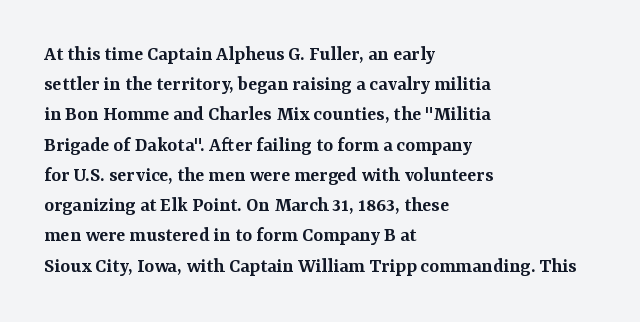
Vertical spacing — default. These lines stack with their left ends in a neat column. A typesetter would mark this as roman, not italic. Only glyphs here, with clear space below each row. What stands out about the letter spacing? Nothing — it is the standard amount.
